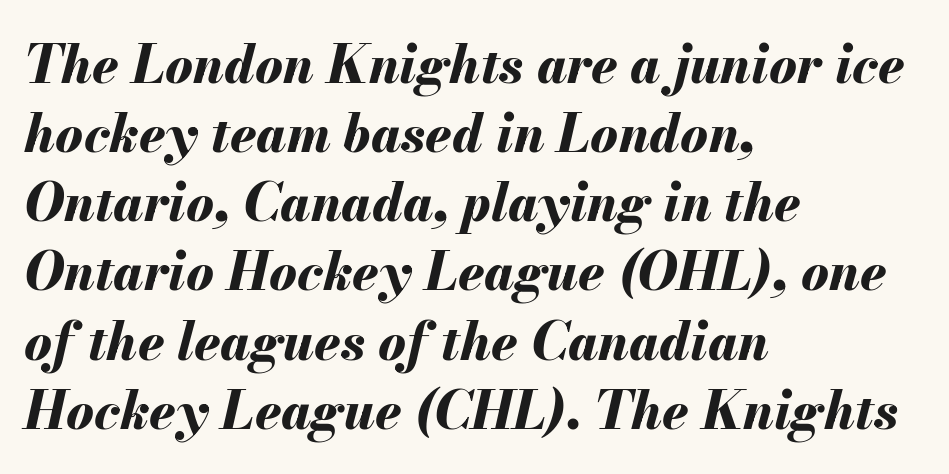
Q: Is the text bold? A: Yes.
Q: Is the text italic (slanted)? A: Yes, it leans right by about 13 degrees.
Q: Is the text underlined? A: No.
Q: How is the paragraph aligned? A: Left-aligned.
Q: Is the spacing between letters normal or unusually wide? A: Normal.
Q: Is the spacing between lines tight, normal or loose? A: Normal.
Q: Width (condensed, normal, or wide)? A: Normal.
Q: Stroke contrast? A: Medium.
Q: x-height? A: Small.
Q: Monospaced? A: No.
